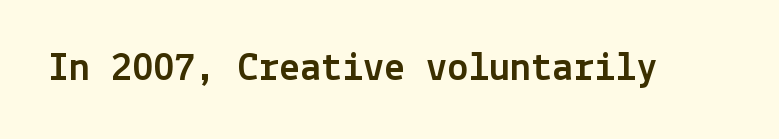
Italic? Not at all — the glyphs are vertical. Decoration check: the copy has no underline. Glyph-to-glyph distance matches everyday printed text. The rendering shows plain stroke endings on the letterforms — a sans-serif design.
